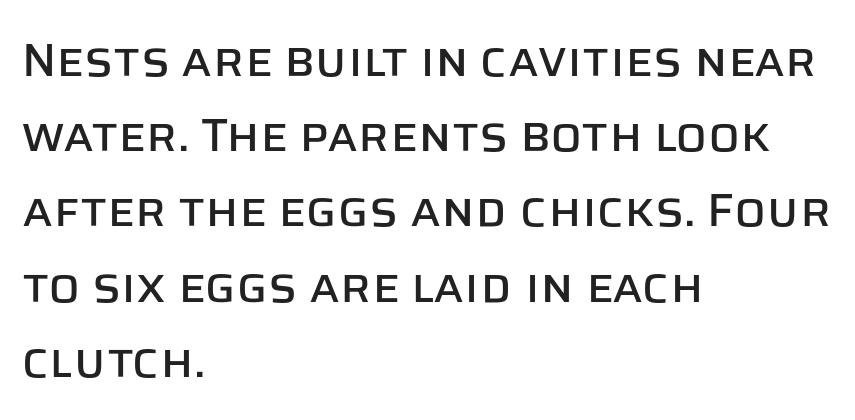
{"serif": "no", "italic": "no", "width": "normal", "stroke_contrast": "low", "x_height": "large", "monospaced": "no", "underline": "no", "align": "left", "line_spacing": "normal", "line_spacing_ratio": 1.6, "letter_spacing": "normal", "letter_spacing_em": 0.0, "glyph_px": 47}
